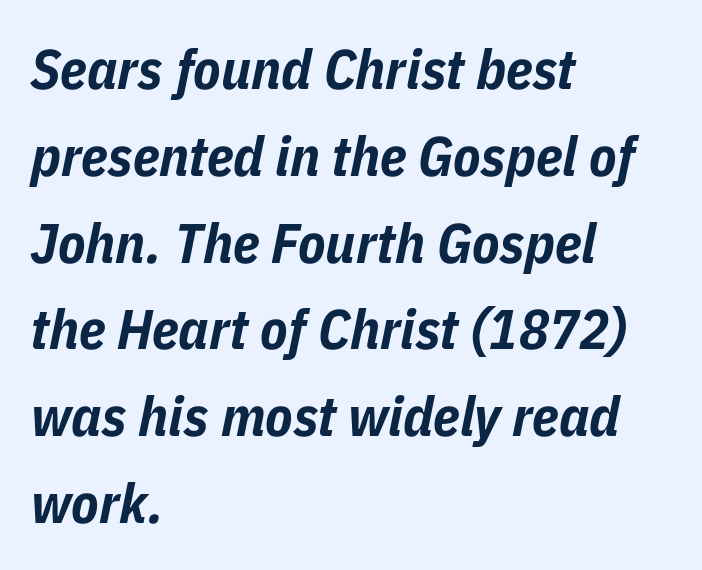
Q: Is the text bold? A: Yes.
Q: Is the text italic (slanted)? A: Yes, it leans right by about 11 degrees.
Q: Is the text underlined? A: No.
Q: How is the paragraph aligned? A: Left-aligned.
Q: Is the spacing between letters normal or unusually wide? A: Normal.
Q: Is the spacing between lines tight, normal or loose? A: Normal.
Q: Width (condensed, normal, or wide)? A: Condensed.
Q: Stroke contrast? A: Low.
Q: x-height? A: Medium.
Q: Monospaced? A: No.
